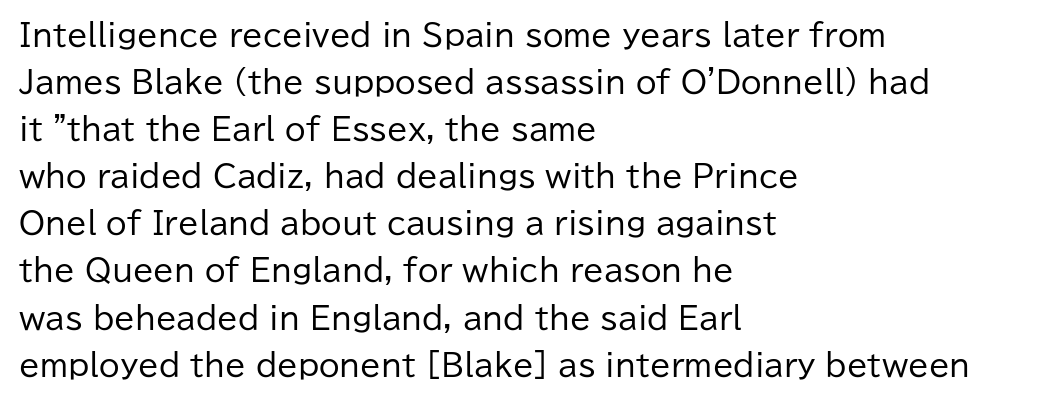
Spacing between characters is what you'd get straight out of the box. Underlining? Definitely not there. Line beginnings align vertically; line endings do not. Posture: straight, roman, zero tilt.
